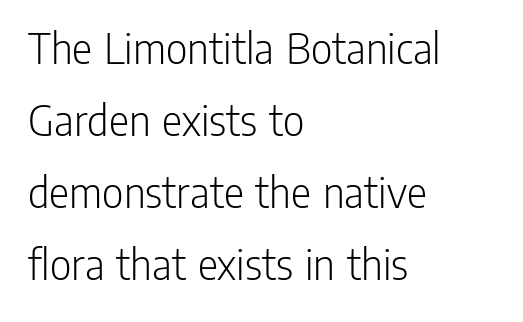
The image shows 47 px light, condensed sans-serif type, upright; set left-aligned, normal line spacing (1.53x), normal letter spacing, not underlined; low stroke contrast and a medium x-height.
